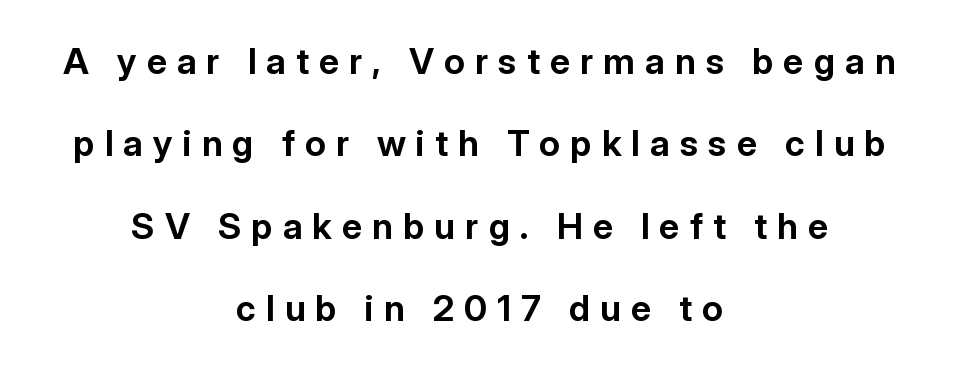
Q: Is the text bold? A: Yes.
Q: Is the text italic (slanted)? A: No, it is upright.
Q: Is the typeface a serif or a sans-serif typeface? A: Sans-serif.
Q: Is the text underlined? A: No.
Q: How is the paragraph aligned? A: Centered.
Q: Is the spacing between letters normal or unusually wide? A: Unusually wide.
Q: Is the spacing between lines tight, normal or loose? A: Loose.
Q: Width (condensed, normal, or wide)? A: Normal.
Q: Stroke contrast? A: Low.
Q: x-height? A: Medium.
Q: Monospaced? A: No.
